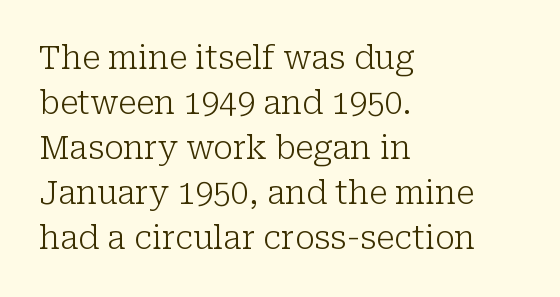
Q: Is the text bold? A: No.
Q: Is the text italic (slanted)? A: No, it is upright.
Q: Is the typeface a serif or a sans-serif typeface? A: Serif.
Q: Is the text underlined? A: No.
Q: How is the paragraph aligned? A: Left-aligned.
Q: Is the spacing between letters normal or unusually wide? A: Normal.
Q: Is the spacing between lines tight, normal or loose? A: Normal.
Q: Width (condensed, normal, or wide)? A: Normal.
Q: Stroke contrast? A: Low.
Q: x-height? A: Medium.
Q: Monospaced? A: No.
